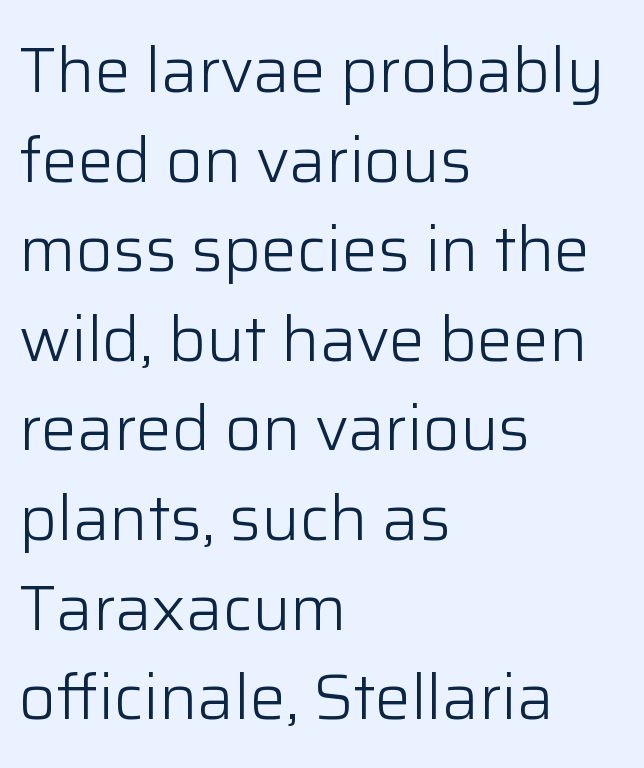
The image shows 64 px light sans-serif type, upright; set left-aligned, normal line spacing (1.4x), normal letter spacing, not underlined; low stroke contrast and a medium x-height.
